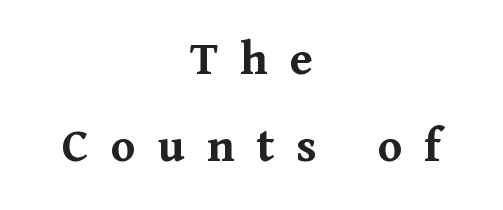
Q: Is the text bold? A: Yes.
Q: Is the text italic (slanted)? A: No, it is upright.
Q: Is the typeface a serif or a sans-serif typeface? A: Serif.
Q: Is the text underlined? A: No.
Q: How is the paragraph aligned? A: Centered.
Q: Is the spacing between letters normal or unusually wide? A: Unusually wide.
Q: Width (condensed, normal, or wide)? A: Normal.
Q: Stroke contrast? A: Medium.
Q: x-height? A: Medium.
Q: Monospaced? A: No.
